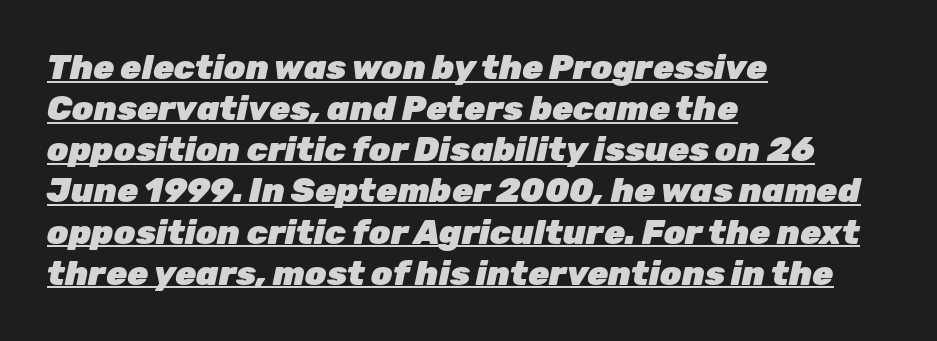
{"italic": "yes", "lean": "right", "slant_degrees": 12, "bold": "yes", "weight": "heavy", "width": "normal", "stroke_contrast": "low", "x_height": "medium", "monospaced": "no", "underline": "yes", "align": "left", "line_spacing_ratio": 1.21, "letter_spacing": "normal", "letter_spacing_em": 0.0, "glyph_px": 34}
